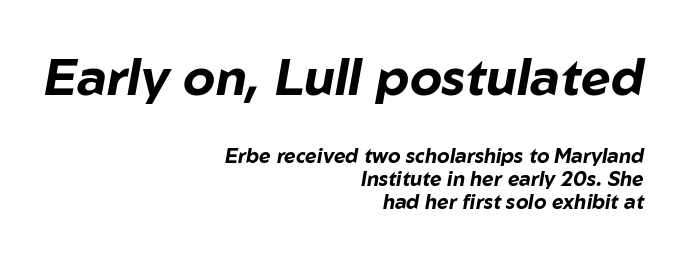
Looks like regular typesetting: each glyph gets only the width it needs. Style check: oblique. Look at the glyph heights: the upper group is clearly the bigger setting. Teacher's note: observe the even right margin — that is flush-right alignment. In terms of leading, this rendering errs on the cramped side. Between one letter and the next there's only the usual sliver of space.
